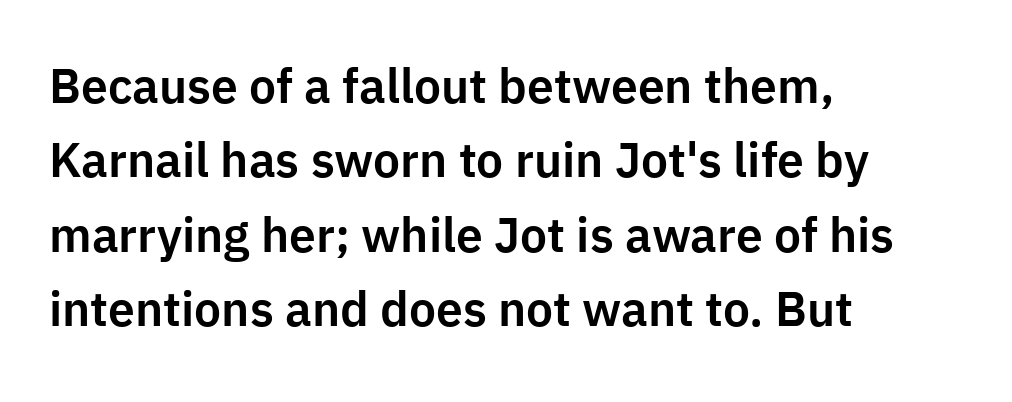
The designer left line spacing at the default. The zone under the glyphs is completely vacant. No extra tracking has been applied to these lines. I'd call this a sans setting — the letters go barefoot. A typesetter would call this proportional, since set widths differ per character. Is there any slant? The stems are plumb.
